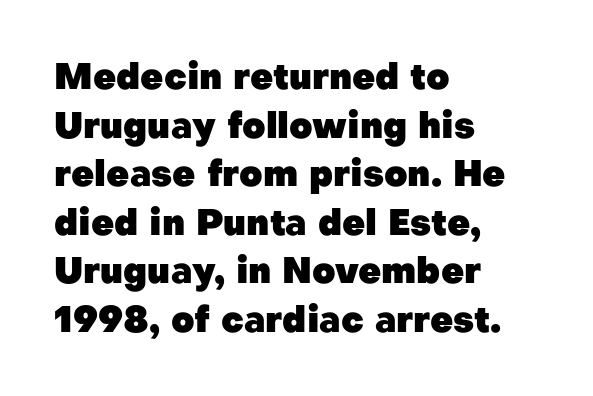
The image shows 36 px heavy sans-serif type, upright; set left-aligned, normal line spacing (1.35x), normal letter spacing, not underlined; low stroke contrast and a medium x-height.
